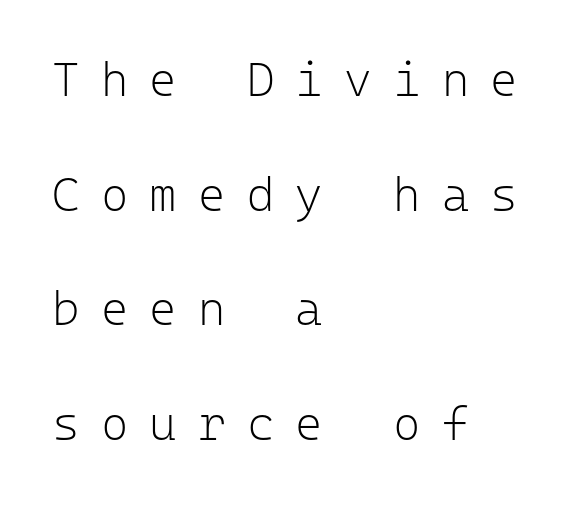
The image shows 47 px light sans-serif type, upright, monospaced; set left-aligned, loose line spacing (2.44x), unusually wide letter spacing (+0.45 em), not underlined; low stroke contrast and a medium x-height.
